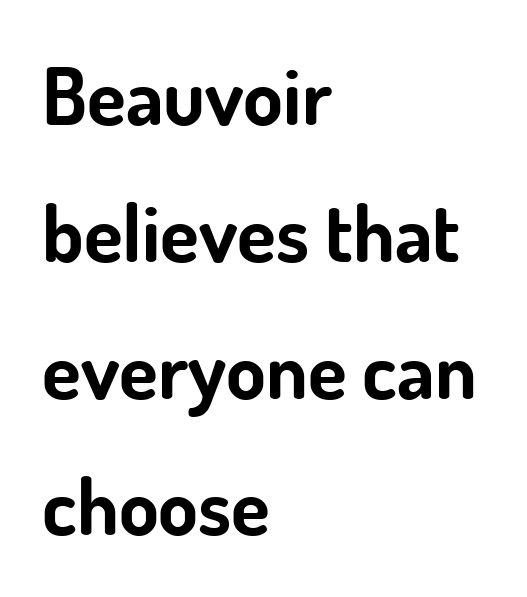
Q: Is the text bold? A: Yes.
Q: Is the text italic (slanted)? A: No, it is upright.
Q: Is the typeface a serif or a sans-serif typeface? A: Sans-serif.
Q: Is the text underlined? A: No.
Q: How is the paragraph aligned? A: Left-aligned.
Q: Is the spacing between letters normal or unusually wide? A: Normal.
Q: Width (condensed, normal, or wide)? A: Normal.
Q: Stroke contrast? A: Low.
Q: x-height? A: Small.
Q: Monospaced? A: No.
